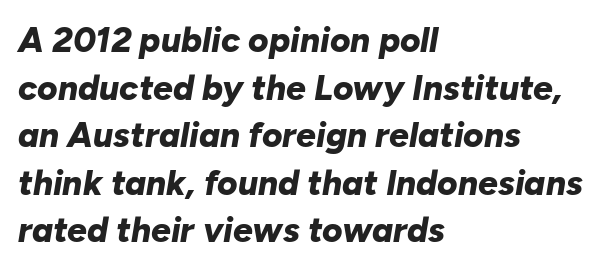
Would a proofreader flag this as italicized? Yes. The line-height multiplier appears to be the usual default. Look at the stroke-to-counter ratio: heavy, a bold. A typesetter would call this proportional, since set widths differ per character.
